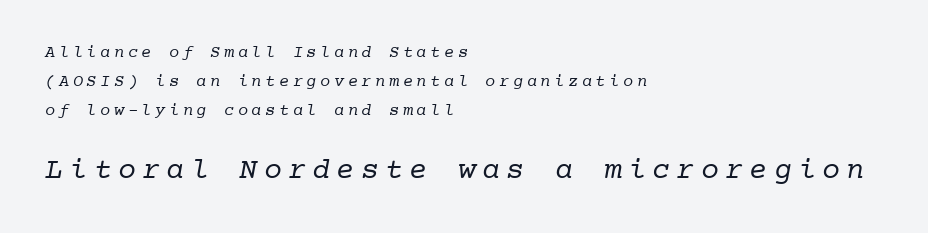
Q: Is the text bold? A: No.
Q: Is the typeface a serif or a sans-serif typeface? A: Serif.
Q: Is the text underlined? A: No.
Q: How is the paragraph aligned? A: Left-aligned.
Q: Is the spacing between letters normal or unusually wide? A: Unusually wide.
Q: Which block of text is set in a larger size, the first (top) or the second (bottom)? A: The second (bottom) one.
Q: Width (condensed, normal, or wide)? A: Normal.
Q: Stroke contrast? A: Low.
Q: x-height? A: Medium.
Q: Monospaced? A: Yes.
